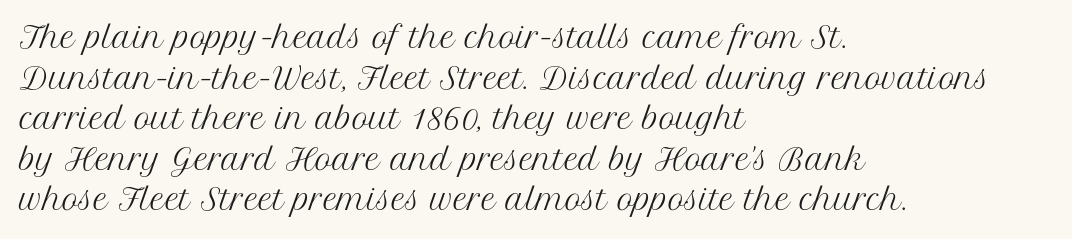
The image shows 28 px regular-weight type; set left-aligned, normal line spacing (1.45x), normal letter spacing, not underlined; medium stroke contrast and a medium x-height.
